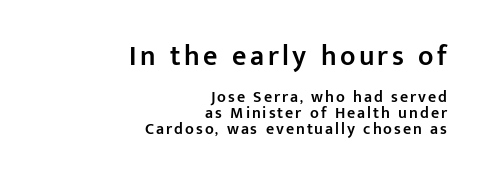
The image shows 28 px semibold sans-serif type, upright; set right-aligned, tight line spacing (0.99x), not underlined; the first (top) block is 1.75x larger; low stroke contrast and a medium x-height.
